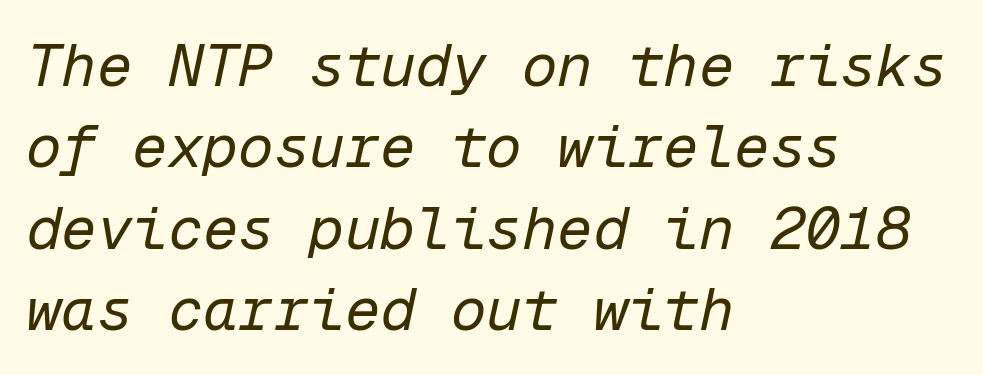
{"italic": "yes", "lean": "right", "slant_degrees": 12, "bold": "no", "weight": "regular", "width": "normal", "stroke_contrast": "low", "x_height": "medium", "monospaced": "yes", "underline": "no", "align": "left", "line_spacing": "normal", "line_spacing_ratio": 1.38, "letter_spacing": "normal", "letter_spacing_em": 0.0, "glyph_px": 59}
